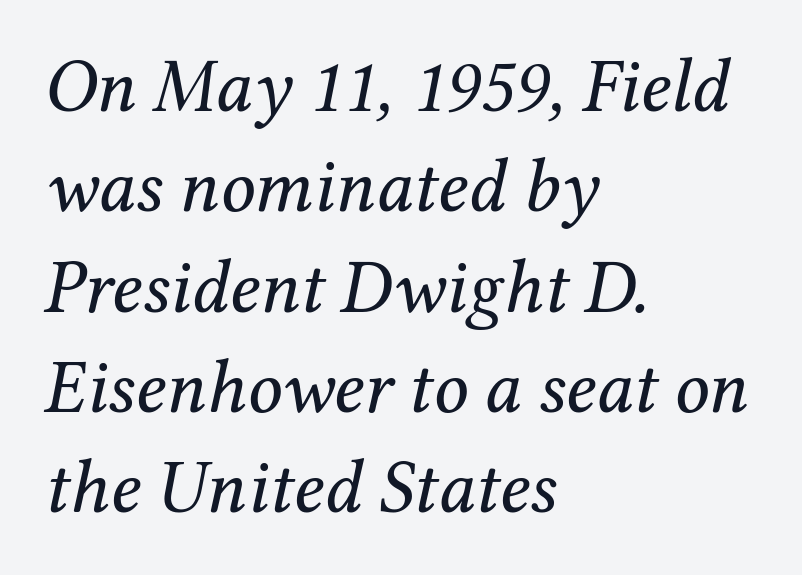
Q: Is the text bold? A: No.
Q: Is the text italic (slanted)? A: Yes, it leans right by about 12 degrees.
Q: Is the typeface a serif or a sans-serif typeface? A: Serif.
Q: Is the text underlined? A: No.
Q: How is the paragraph aligned? A: Left-aligned.
Q: Is the spacing between letters normal or unusually wide? A: Normal.
Q: Is the spacing between lines tight, normal or loose? A: Normal.
Q: Width (condensed, normal, or wide)? A: Normal.
Q: Stroke contrast? A: Medium.
Q: x-height? A: Medium.
Q: Monospaced? A: No.
